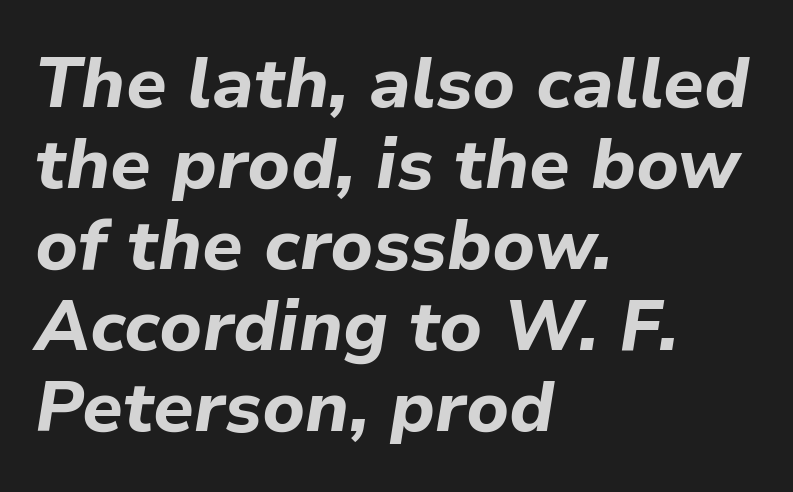
{"italic": "yes", "lean": "right", "slant_degrees": 9, "bold": "yes", "weight": "bold", "width": "normal", "stroke_contrast": "low", "x_height": "medium", "monospaced": "no", "underline": "no", "align": "left", "line_spacing": "tight", "line_spacing_ratio": 1.14, "letter_spacing": "normal", "letter_spacing_em": 0.0, "glyph_px": 71}
